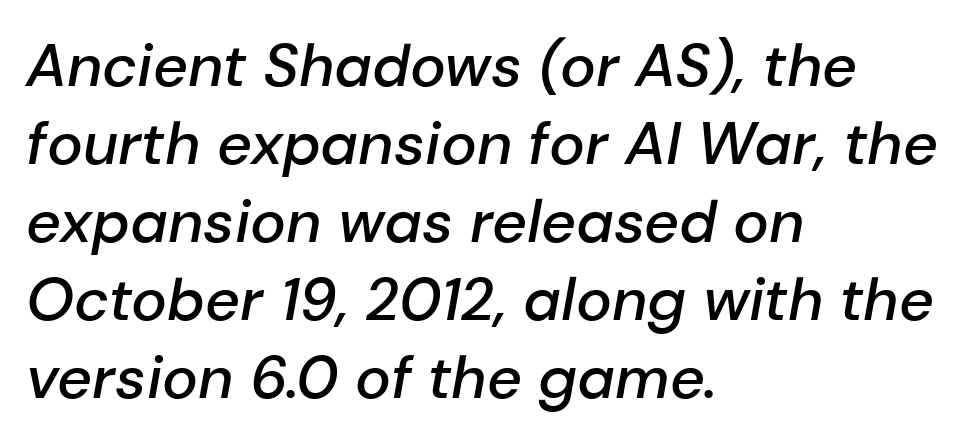
The image shows 60 px semibold type, italic (leaning right); set left-aligned, normal line spacing (1.3x), normal letter spacing, not underlined; low stroke contrast and a medium x-height.
